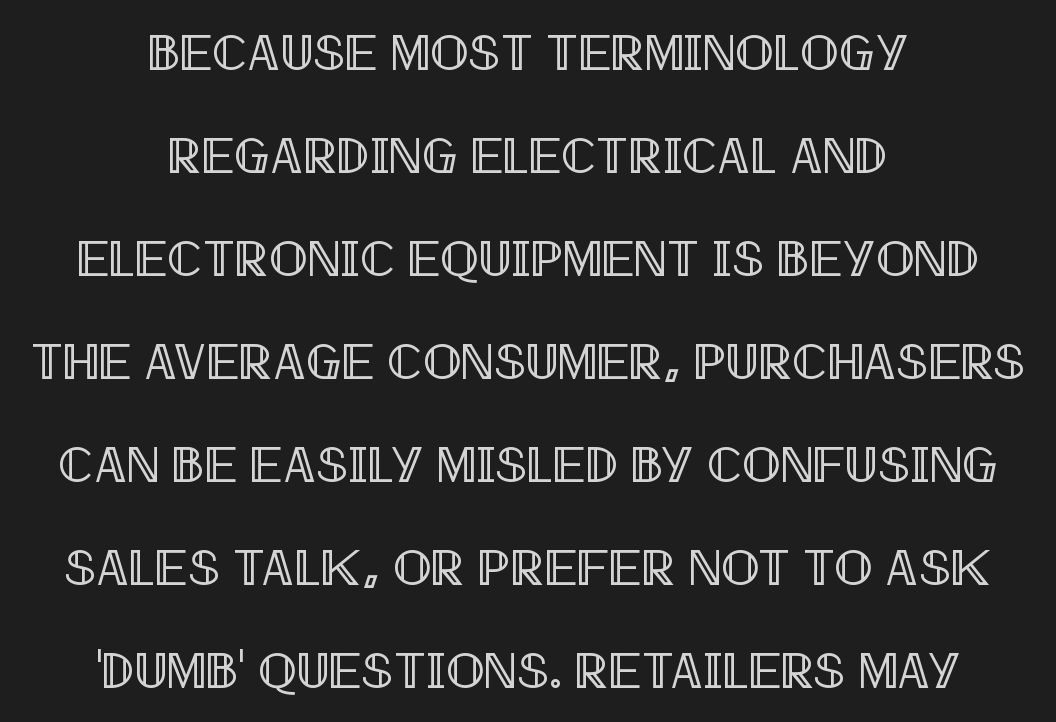
Does the lettering tilt? It doesn't — this is upright. Here the designer chose a conventional face with non-uniform glyph widths. Teacher's note: observe the equal gaps on both sides — that is centered alignment. The passage shown is not underscored anywhere.
